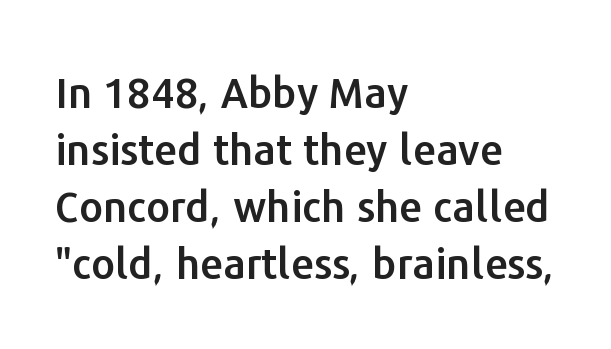
Q: Is the text italic (slanted)? A: No, it is upright.
Q: Is the typeface a serif or a sans-serif typeface? A: Sans-serif.
Q: Is the text underlined? A: No.
Q: How is the paragraph aligned? A: Left-aligned.
Q: Is the spacing between letters normal or unusually wide? A: Normal.
Q: Is the spacing between lines tight, normal or loose? A: Normal.
Q: Width (condensed, normal, or wide)? A: Normal.
Q: Stroke contrast? A: Low.
Q: x-height? A: Medium.
Q: Monospaced? A: No.
